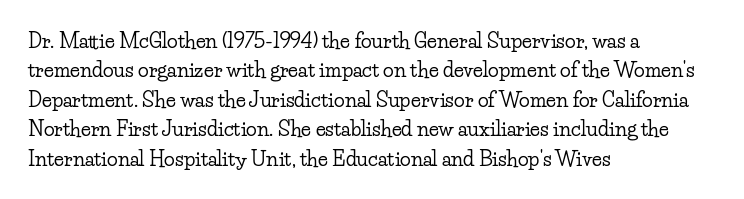
The image shows 20 px text type, upright; set left-aligned, normal line spacing (1.47x), normal letter spacing, not underlined.
